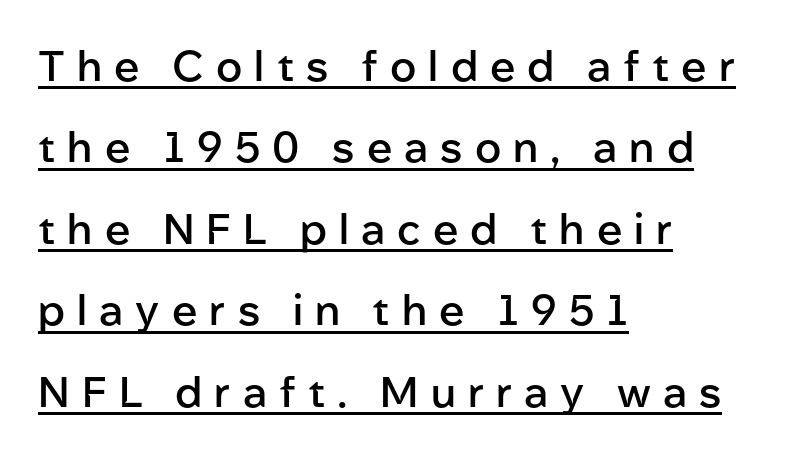
{"serif": "no", "italic": "no", "bold": "semi", "weight": "semibold", "width": "normal", "stroke_contrast": "low", "x_height": "medium", "monospaced": "no", "underline": "yes", "align": "left", "line_spacing": "loose", "line_spacing_ratio": 1.94, "letter_spacing": "wide", "letter_spacing_em": 0.29, "glyph_px": 42}
